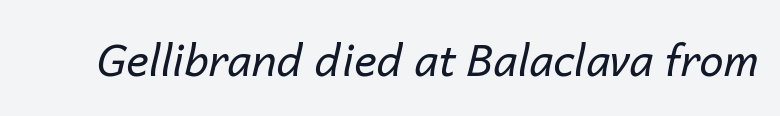
Words float on clear page, feet unadorned. The strokes are not fattened; the text isn't bold. The typography opts for an oblique posture over an upright one. Look at the tracking — it's just the regular setting, nothing added. Looks like regular typesetting: each glyph gets only the width it needs.
